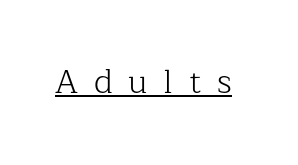
The image shows 33 px light serif type, upright; set unusually wide letter spacing (+0.48 em), underlined; low stroke contrast and a medium x-height.
